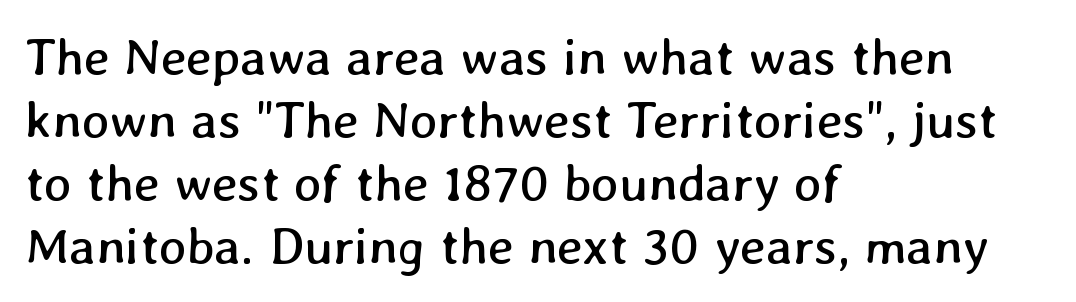
{"bold": "no", "weight": "regular", "width": "normal", "stroke_contrast": "low", "x_height": "medium", "monospaced": "no", "underline": "no", "align": "left", "line_spacing_ratio": 1.21, "letter_spacing": "normal", "letter_spacing_em": 0.0, "glyph_px": 52}
